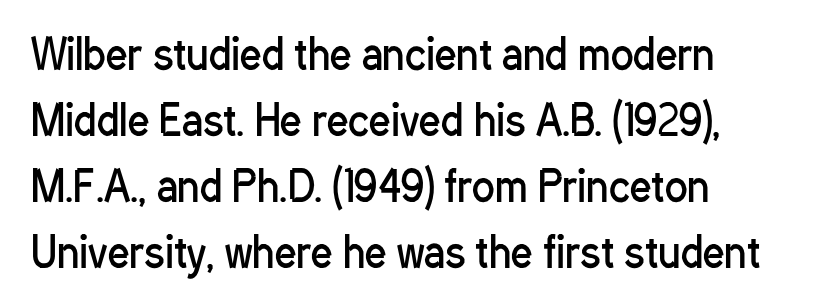
Each row of text sits above clean, open space. The face used here is proportionally spaced, like ordinary book or web type. In terms of leading, this rendering sits right in the middle. The paragraph has a hard left edge and a soft right edge. Default kerning and tracking; the words read as compact shapes.
